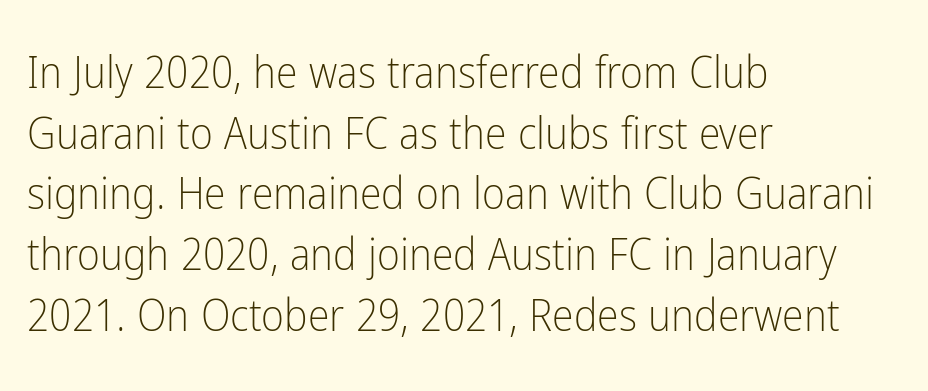
{"serif": "no", "italic": "no", "bold": "no", "weight": "light", "width": "condensed", "stroke_contrast": "low", "x_height": "medium", "monospaced": "no", "underline": "no", "align": "left", "line_spacing": "normal", "line_spacing_ratio": 1.38, "letter_spacing": "normal", "letter_spacing_em": 0.0, "glyph_px": 44}
